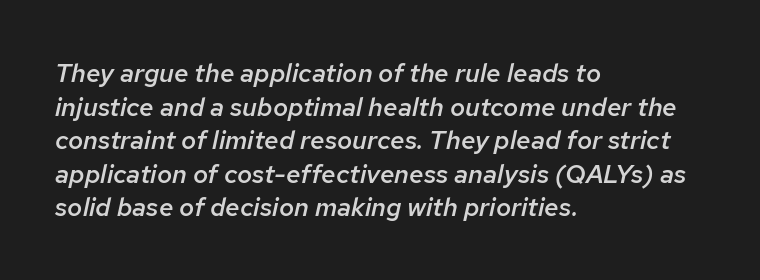
The image shows 26 px text type, italic (leaning right); set left-aligned, normal line spacing (1.29x), normal letter spacing, not underlined.
